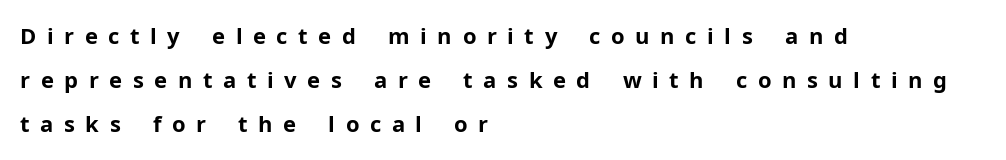
Q: Is the text bold? A: Yes.
Q: Is the text italic (slanted)? A: No, it is upright.
Q: Is the text underlined? A: No.
Q: How is the paragraph aligned? A: Left-aligned.
Q: Is the spacing between letters normal or unusually wide? A: Unusually wide.
Q: Is the spacing between lines tight, normal or loose? A: Loose.
